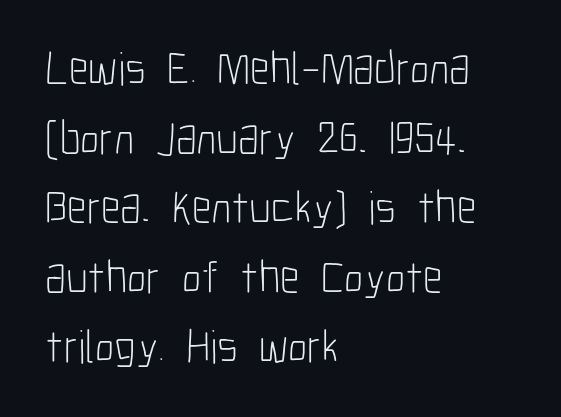
The image shows 47 px light, condensed sans-serif type, upright; set left-aligned, normal line spacing (1.48x), normal letter spacing, not underlined; low stroke contrast and a medium x-height.
